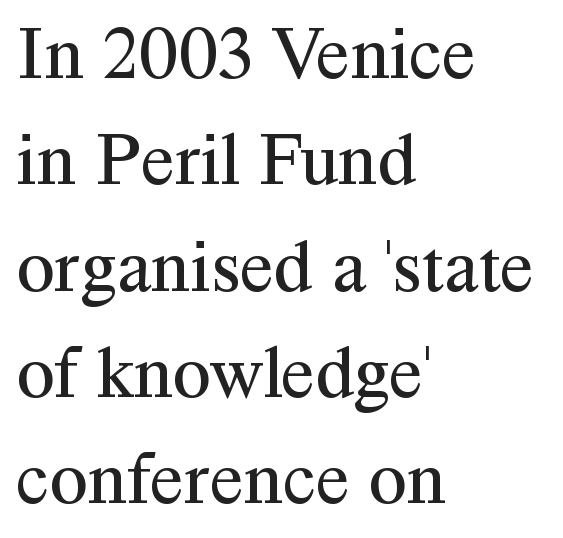
The image shows 77 px regular-weight serif type, upright; set left-aligned, normal line spacing (1.38x), normal letter spacing, not underlined; medium stroke contrast and a medium x-height.
